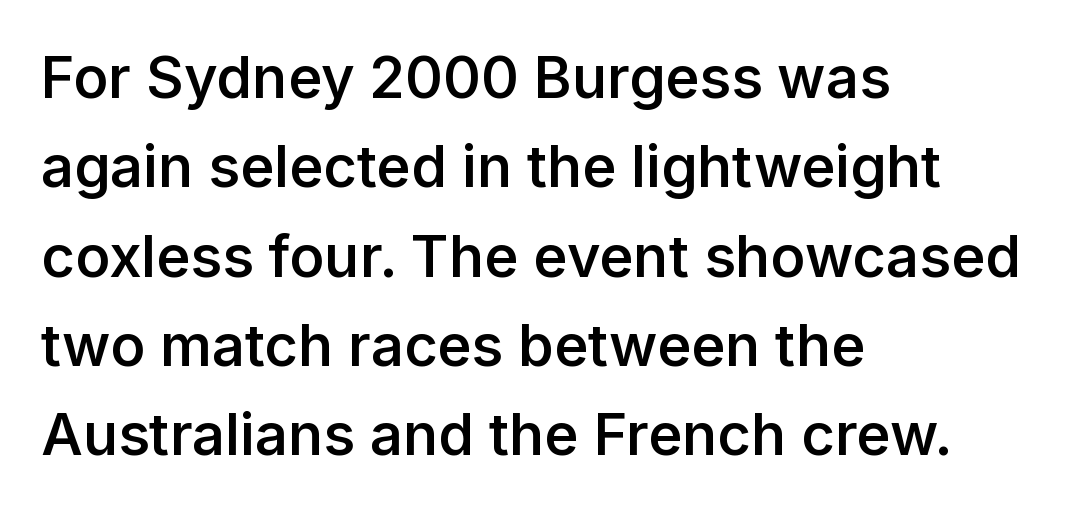
Q: Is the text bold? A: Semi-bold.
Q: Is the text italic (slanted)? A: No, it is upright.
Q: Is the typeface a serif or a sans-serif typeface? A: Sans-serif.
Q: Is the text underlined? A: No.
Q: How is the paragraph aligned? A: Left-aligned.
Q: Is the spacing between letters normal or unusually wide? A: Normal.
Q: Is the spacing between lines tight, normal or loose? A: Normal.
Q: Width (condensed, normal, or wide)? A: Normal.
Q: Stroke contrast? A: Low.
Q: x-height? A: Medium.
Q: Monospaced? A: No.
